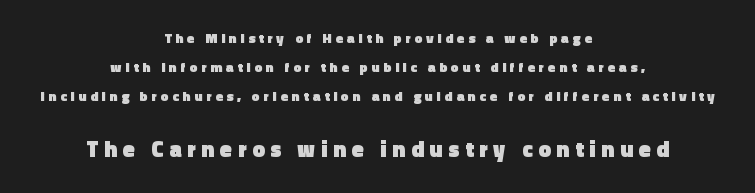
Q: Is the text bold? A: Yes.
Q: Is the text italic (slanted)? A: No, it is upright.
Q: Is the text underlined? A: No.
Q: How is the paragraph aligned? A: Centered.
Q: Is the spacing between letters normal or unusually wide? A: Unusually wide.
Q: Is the spacing between lines tight, normal or loose? A: Loose.
Q: Which block of text is set in a larger size, the first (top) or the second (bottom)? A: The second (bottom) one.
